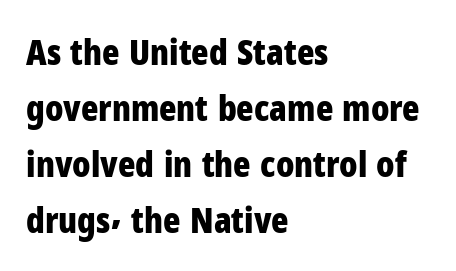
Q: Is the text bold? A: Yes.
Q: Is the text italic (slanted)? A: No, it is upright.
Q: Is the typeface a serif or a sans-serif typeface? A: Sans-serif.
Q: Is the text underlined? A: No.
Q: How is the paragraph aligned? A: Left-aligned.
Q: Is the spacing between letters normal or unusually wide? A: Normal.
Q: Is the spacing between lines tight, normal or loose? A: Normal.
Q: Width (condensed, normal, or wide)? A: Condensed.
Q: Stroke contrast? A: Low.
Q: x-height? A: Medium.
Q: Monospaced? A: No.
